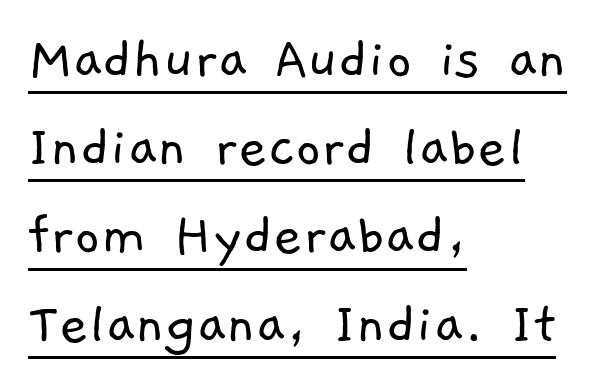
{"serif": "no", "bold": "no", "weight": "light", "width": "normal", "stroke_contrast": "low", "x_height": "medium", "monospaced": "no", "underline": "yes", "align": "left", "line_spacing": "normal", "line_spacing_ratio": 1.4, "letter_spacing": "normal", "letter_spacing_em": 0.0, "glyph_px": 63}
